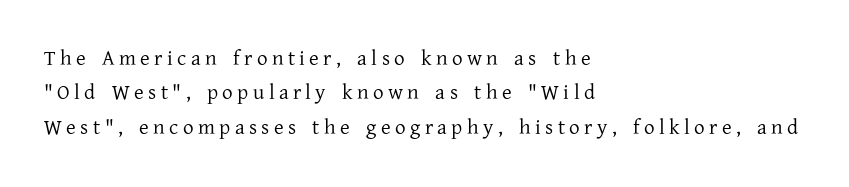
Q: Is the text bold? A: No.
Q: Is the text italic (slanted)? A: No, it is upright.
Q: Is the text underlined? A: No.
Q: How is the paragraph aligned? A: Left-aligned.
Q: Is the spacing between letters normal or unusually wide? A: Unusually wide.
Q: Is the spacing between lines tight, normal or loose? A: Normal.
